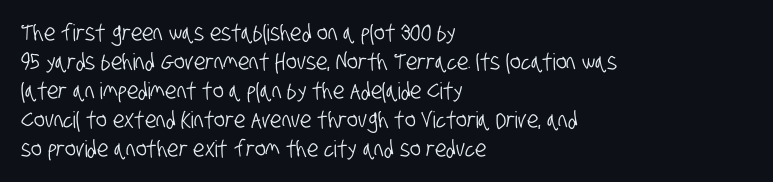
{"underline": "no", "align": "left", "line_spacing": "normal", "line_spacing_ratio": 1.26, "letter_spacing": "normal", "letter_spacing_em": 0.0, "glyph_px": 23}
